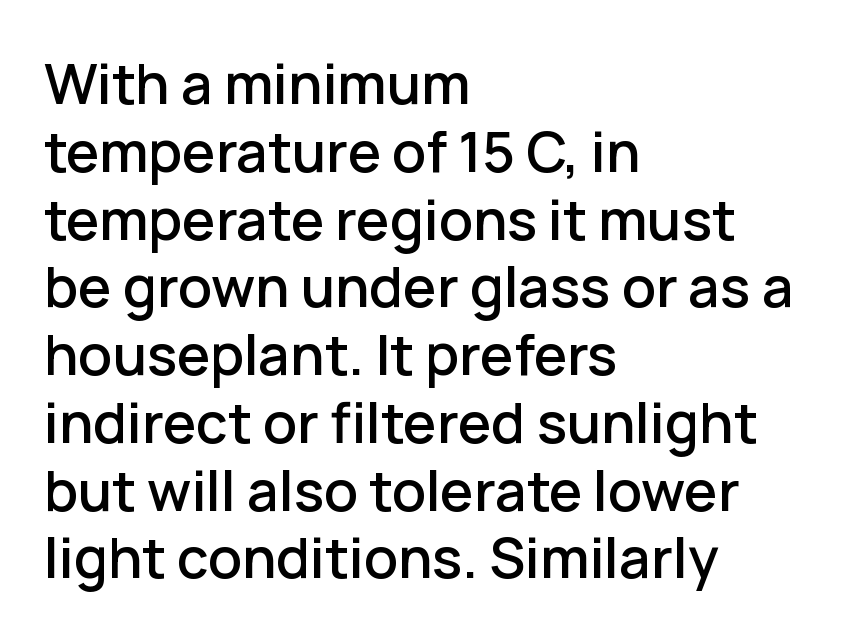
Posture: vertical. Standard letterfit; no display-style spreading of the glyphs. Looks like regular typesetting: each glyph gets only the width it needs. Horizontally, the lines are justified to the leading edge only. Unmarked baselines from the first word to the last. Serif or sans? Sans — the stroke terminals are bare.
